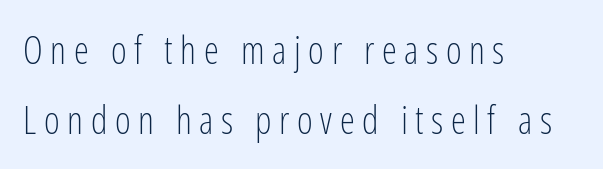
The image shows 38 px light, condensed sans-serif type, upright; set left-aligned, line spacing 1.83x, unusually wide letter spacing (+0.2 em), not underlined; low stroke contrast and a medium x-height.
